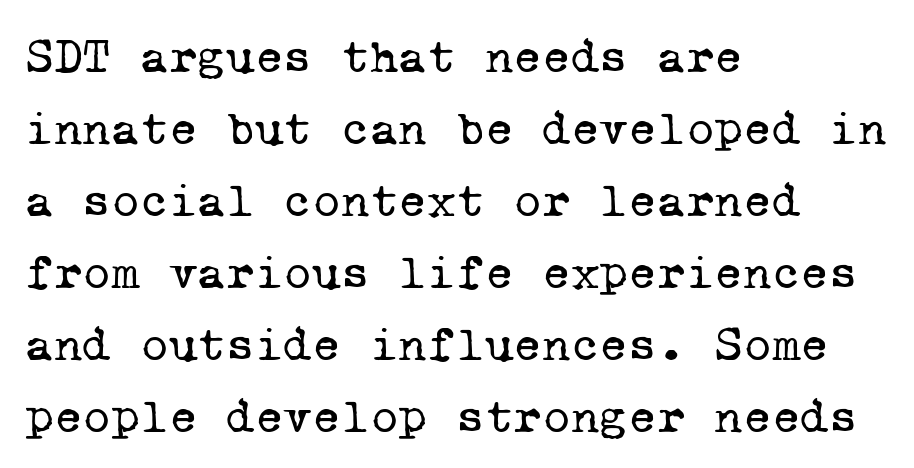
{"serif": "yes", "bold": "no", "weight": "regular", "width": "normal", "stroke_contrast": "low", "x_height": "medium", "monospaced": "yes", "underline": "no", "align": "left", "line_spacing": "normal", "line_spacing_ratio": 1.47, "letter_spacing": "normal", "letter_spacing_em": 0.0, "glyph_px": 49}
